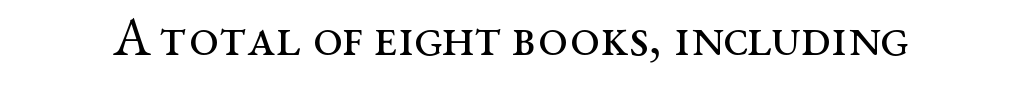
Q: Is the text bold? A: No.
Q: Is the text italic (slanted)? A: No, it is upright.
Q: Is the typeface a serif or a sans-serif typeface? A: Serif.
Q: Is the text underlined? A: No.
Q: Is the spacing between letters normal or unusually wide? A: Normal.
Q: Width (condensed, normal, or wide)? A: Wide.
Q: Stroke contrast? A: Medium.
Q: x-height? A: Medium.
Q: Monospaced? A: No.
